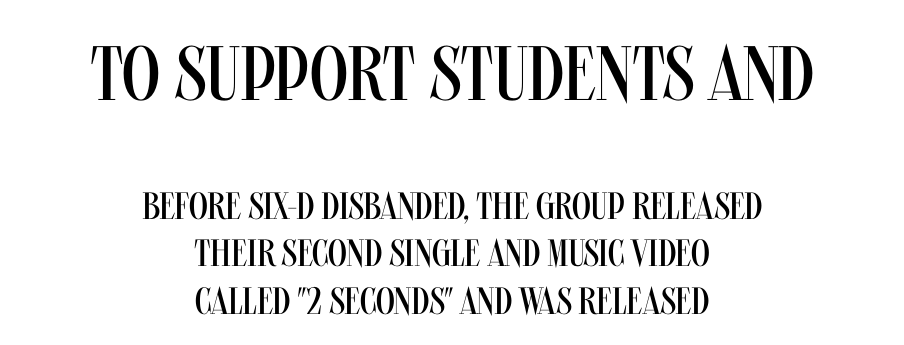
Q: Is the text bold? A: No.
Q: Is the text italic (slanted)? A: No, it is upright.
Q: Is the typeface a serif or a sans-serif typeface? A: Sans-serif.
Q: Is the text underlined? A: No.
Q: How is the paragraph aligned? A: Centered.
Q: Is the spacing between letters normal or unusually wide? A: Normal.
Q: Is the spacing between lines tight, normal or loose? A: Normal.
Q: Which block of text is set in a larger size, the first (top) or the second (bottom)? A: The first (top) one.
Q: Width (condensed, normal, or wide)? A: Condensed.
Q: Stroke contrast? A: Medium.
Q: x-height? A: Large.
Q: Monospaced? A: No.
